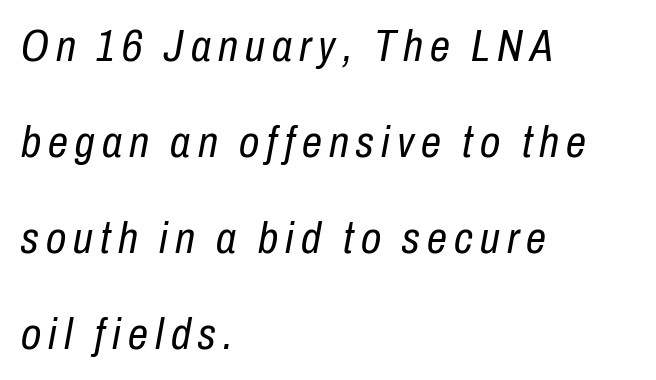
The face used here is proportionally spaced, like ordinary book or web type. Every character sits at an angle, as italics do. You could fit nearly another row in the gap between these rows. The face looks like a standard text weight, possibly lighter. Check under the words: just untouched page.
